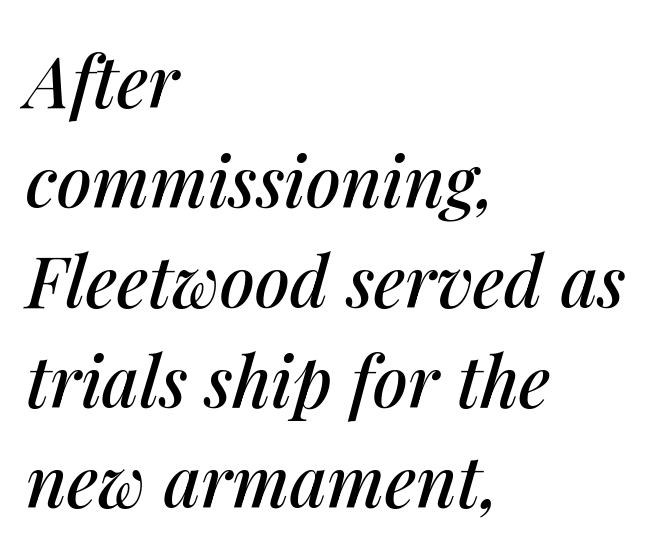
The string is rendered with underlining switched off. Typeset ragged right — the left edge is the straight one. This sample uses plain, unmodified letter spacing. The whole block is typeset with a tilt.
